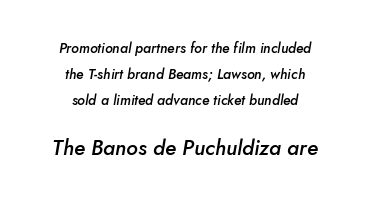
{"italic": "yes", "lean": "right", "slant_degrees": 5, "bold": "semi", "underline": "no", "align": "center", "line_spacing_ratio": 1.84, "letter_spacing": "normal", "letter_spacing_em": 0.0, "larger_block": "second", "size_ratio": 1.5, "glyph_px": 21}
